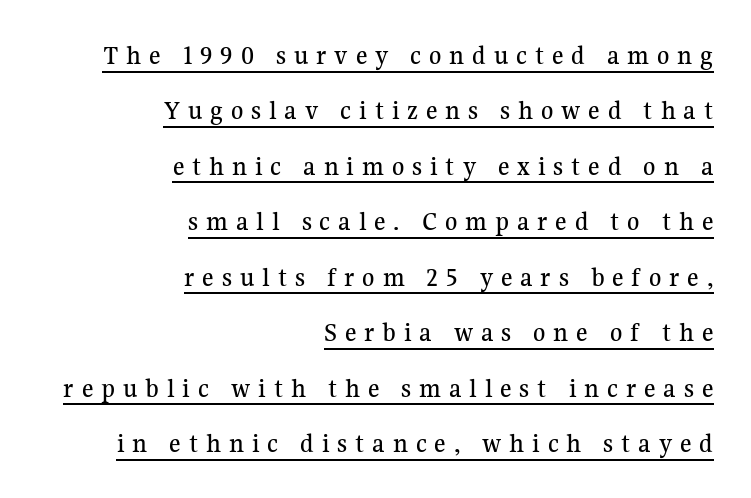
{"serif": "yes", "italic": "no", "width": "normal", "stroke_contrast": "medium", "x_height": "medium", "monospaced": "no", "underline": "yes", "align": "right", "line_spacing": "loose", "line_spacing_ratio": 1.98, "letter_spacing": "wide", "letter_spacing_em": 0.28, "glyph_px": 28}
